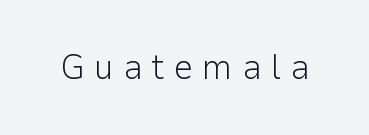
{"serif": "no", "italic": "no", "bold": "no", "weight": "light", "width": "normal", "stroke_contrast": "low", "x_height": "medium", "monospaced": "no", "underline": "no", "letter_spacing": "wide", "letter_spacing_em": 0.26, "glyph_px": 35}
